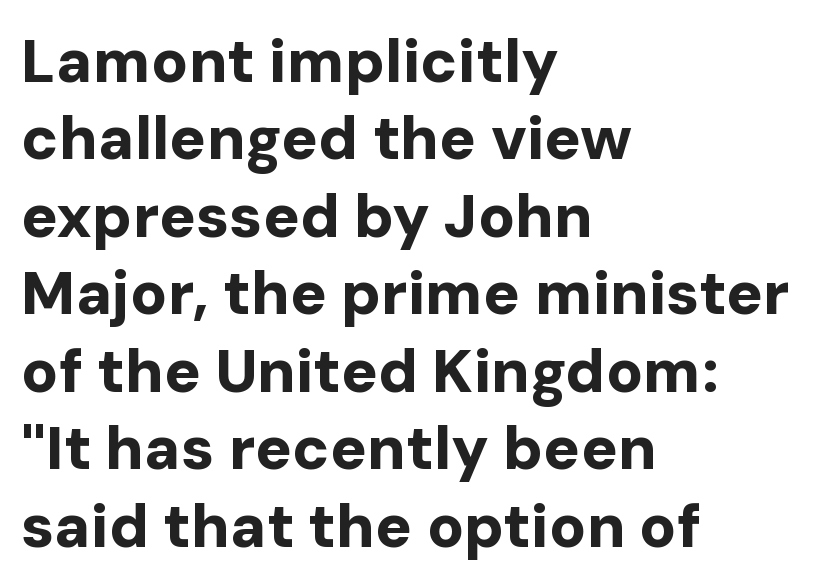
{"serif": "no", "italic": "no", "bold": "yes", "weight": "bold", "width": "normal", "stroke_contrast": "low", "x_height": "medium", "monospaced": "no", "underline": "no", "align": "left", "line_spacing": "normal", "line_spacing_ratio": 1.27, "letter_spacing": "normal", "letter_spacing_em": 0.0, "glyph_px": 61}
